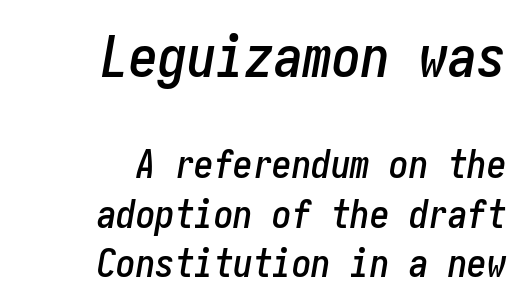
You get the large type first, then a drop to smaller type. Style check: oblique. You could call the tracking neutral — neither tight nor loose. This rendering uses right alignment, leaving the left contour irregular.
